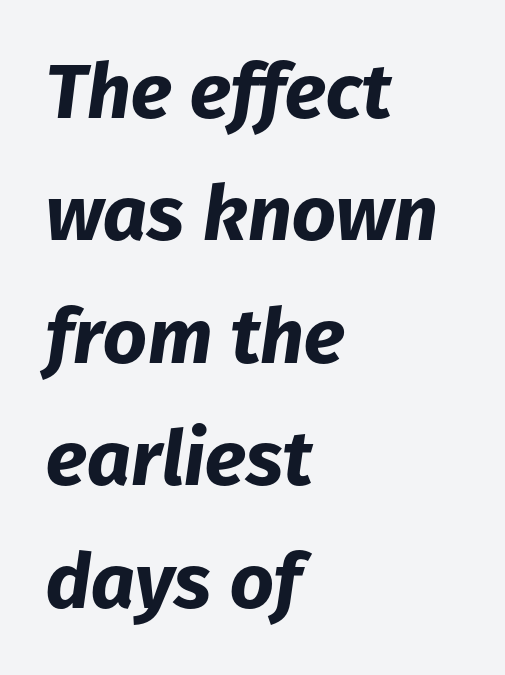
Q: Is the text bold? A: Yes.
Q: Is the text italic (slanted)? A: Yes, it leans right by about 8 degrees.
Q: Is the text underlined? A: No.
Q: How is the paragraph aligned? A: Left-aligned.
Q: Is the spacing between letters normal or unusually wide? A: Normal.
Q: Is the spacing between lines tight, normal or loose? A: Normal.
Q: Width (condensed, normal, or wide)? A: Normal.
Q: Stroke contrast? A: Low.
Q: x-height? A: Medium.
Q: Monospaced? A: No.
